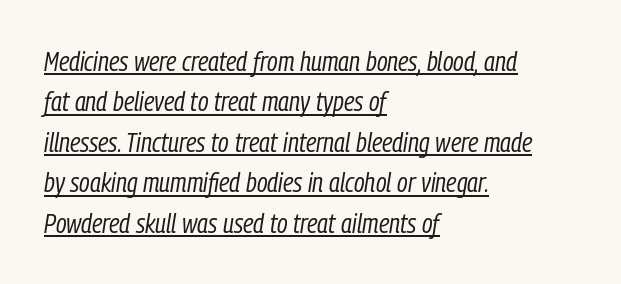
{"italic": "yes", "lean": "right", "slant_degrees": 9, "bold": "no", "underline": "yes", "align": "left", "line_spacing": "normal", "line_spacing_ratio": 1.5, "letter_spacing": "normal", "letter_spacing_em": 0.0, "glyph_px": 27}
